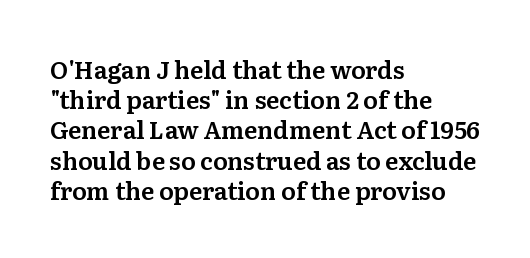
Leading: standard. Ascenders rise straight up at ninety degrees. The text block is weighted toward the left margin, trailing off unevenly rightward. Default kerning and tracking; the words read as compact shapes. Underlining? Definitely not there.
